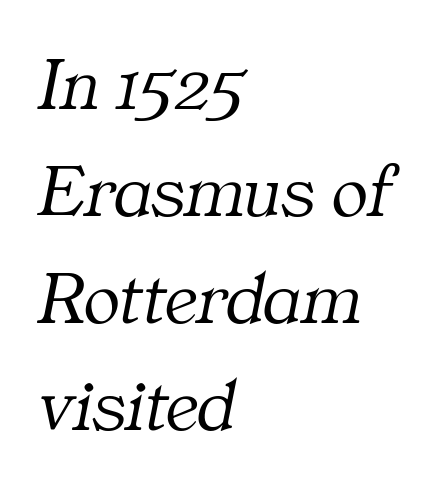
The baseline area is clear. Characters are canted at an angle relative to the baseline's perpendicular. These lines keep a tight, regular rhythm from letter to letter. A light-to-regular cut is what we see here.
